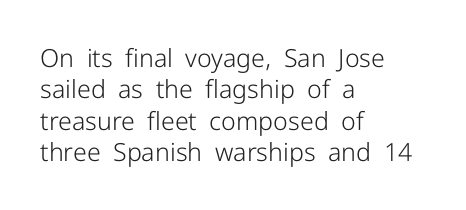
The image shows 25 px text type, upright; set left-aligned, normal line spacing (1.26x), normal letter spacing, not underlined.
